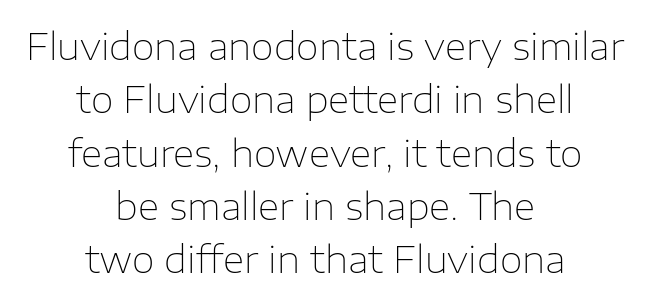
{"serif": "no", "italic": "no", "bold": "no", "weight": "thin", "width": "normal", "stroke_contrast": "low", "x_height": "medium", "monospaced": "no", "underline": "no", "align": "center", "line_spacing": "normal", "line_spacing_ratio": 1.44, "letter_spacing": "normal", "letter_spacing_em": 0.0, "glyph_px": 37}
